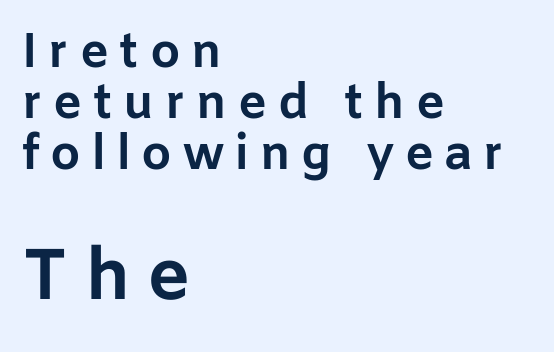
Q: Is the text bold? A: Yes.
Q: Is the text italic (slanted)? A: No, it is upright.
Q: Is the typeface a serif or a sans-serif typeface? A: Sans-serif.
Q: Is the text underlined? A: No.
Q: How is the paragraph aligned? A: Left-aligned.
Q: Is the spacing between letters normal or unusually wide? A: Unusually wide.
Q: Is the spacing between lines tight, normal or loose? A: Tight.
Q: Which block of text is set in a larger size, the first (top) or the second (bottom)? A: The second (bottom) one.
Q: Width (condensed, normal, or wide)? A: Normal.
Q: Stroke contrast? A: Low.
Q: x-height? A: Medium.
Q: Monospaced? A: No.
